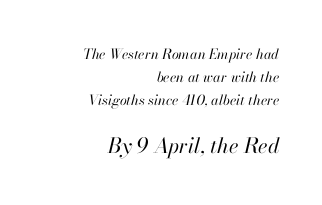
The image shows 21 px text type, italic (leaning right); set right-aligned, normal line spacing (1.64x), normal letter spacing, not underlined; the second (bottom) block is 1.5x larger.
